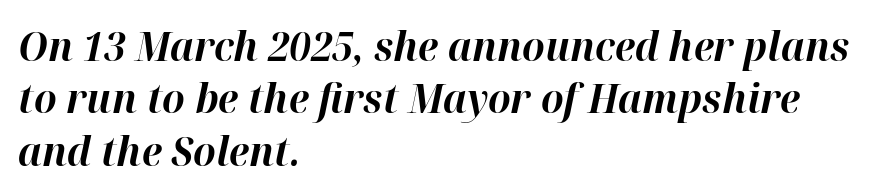
Q: Is the text bold? A: Yes.
Q: Is the text italic (slanted)? A: Yes, it leans right by about 12 degrees.
Q: Is the text underlined? A: No.
Q: How is the paragraph aligned? A: Left-aligned.
Q: Is the spacing between letters normal or unusually wide? A: Normal.
Q: Is the spacing between lines tight, normal or loose? A: Normal.
Q: Width (condensed, normal, or wide)? A: Normal.
Q: Stroke contrast? A: High.
Q: x-height? A: Medium.
Q: Monospaced? A: No.
